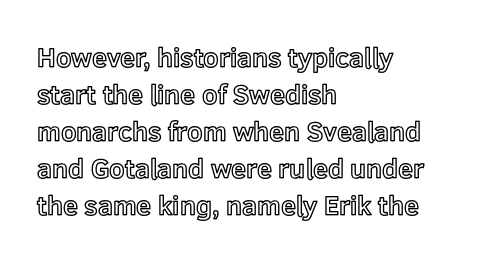
{"italic": "no", "underline": "no", "align": "left", "line_spacing": "normal", "line_spacing_ratio": 1.37, "letter_spacing": "normal", "letter_spacing_em": 0.0, "glyph_px": 27}
